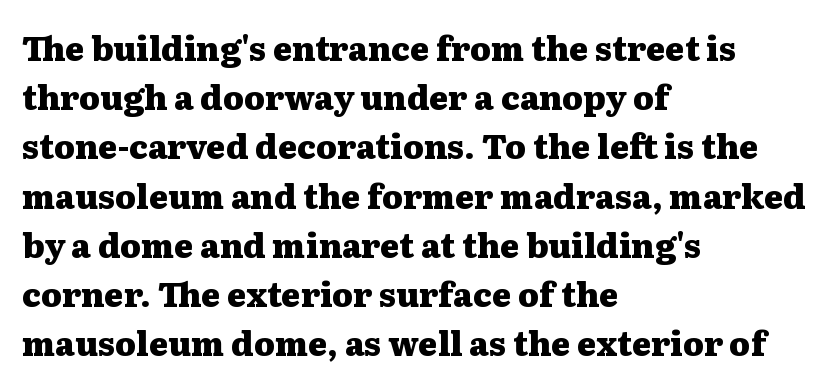
{"serif": "yes", "italic": "no", "bold": "yes", "weight": "heavy", "width": "wide", "stroke_contrast": "medium", "x_height": "medium", "monospaced": "no", "underline": "no", "align": "left", "line_spacing": "normal", "line_spacing_ratio": 1.49, "letter_spacing": "normal", "letter_spacing_em": 0.0, "glyph_px": 33}
